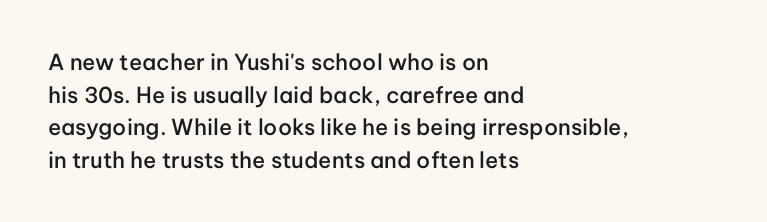
{"italic": "no", "bold": "semi", "underline": "no", "align": "left", "line_spacing": "normal", "line_spacing_ratio": 1.48, "letter_spacing": "normal", "letter_spacing_em": 0.0, "glyph_px": 22}
